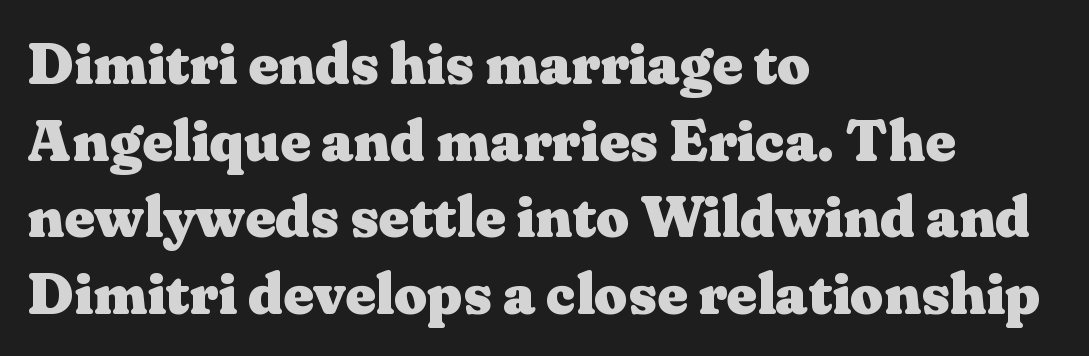
Upright lettering throughout. This rendering features lettering with no underline. Horizontal alignment here is leftward, the default for most running prose. Is the type bold? Yes — the strokes are clearly thick and heavy. Do the characters align in a grid? No, the font is proportional.
